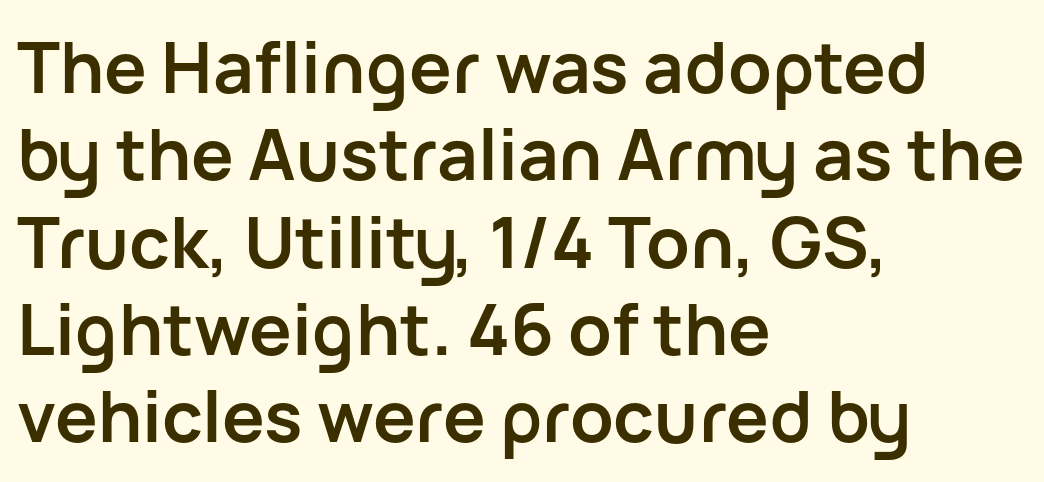
Check the space under the baseline: it is left empty. This is sans-serif lettering, the kind often seen on screens and signage. You could not count columns in this text — the font is proportionally spaced. Horizontally, the lines are justified to the leading edge only.
